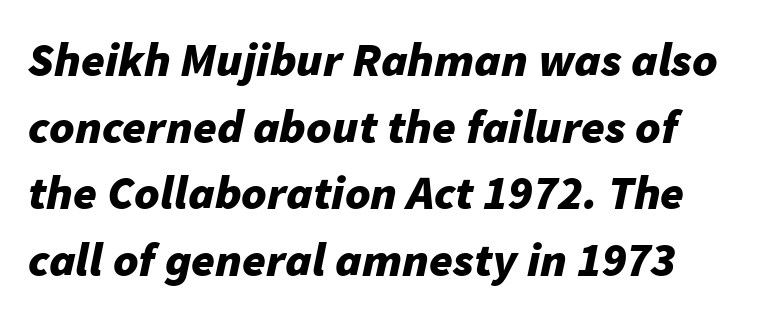
Q: Is the text bold? A: Yes.
Q: Is the text italic (slanted)? A: Yes, it leans right by about 11 degrees.
Q: Is the text underlined? A: No.
Q: How is the paragraph aligned? A: Left-aligned.
Q: Is the spacing between letters normal or unusually wide? A: Normal.
Q: Is the spacing between lines tight, normal or loose? A: Normal.
Q: Width (condensed, normal, or wide)? A: Normal.
Q: Stroke contrast? A: Low.
Q: x-height? A: Medium.
Q: Monospaced? A: No.
